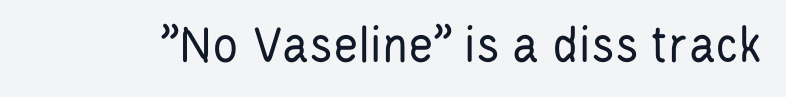
{"serif": "no", "italic": "no", "bold": "no", "weight": "regular", "width": "condensed", "stroke_contrast": "low", "x_height": "large", "monospaced": "no", "underline": "no", "letter_spacing": "normal", "letter_spacing_em": 0.0, "glyph_px": 54}
